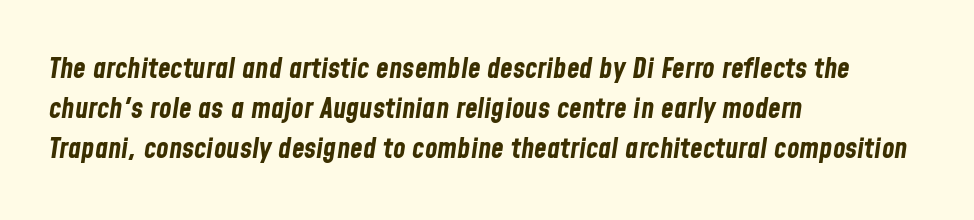
{"italic": "yes", "lean": "right", "slant_degrees": 8, "bold": "yes", "weight": "bold", "width": "condensed", "stroke_contrast": "low", "x_height": "medium", "monospaced": "no", "underline": "no", "align": "left", "line_spacing": "normal", "line_spacing_ratio": 1.38, "letter_spacing": "normal", "letter_spacing_em": 0.0, "glyph_px": 29}
